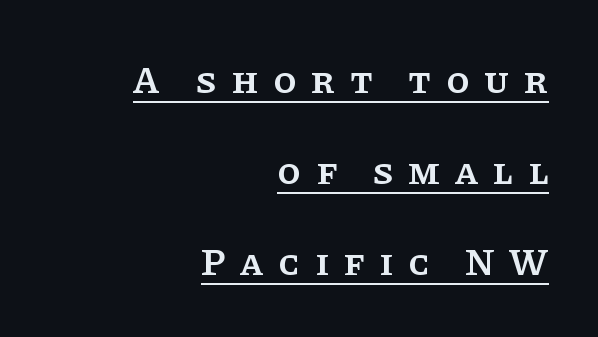
Italic: no, the glyphs are upright roman. The text block is weighted toward the right margin, trailing off unevenly leftward. As a designer I'd log this as weight 600, semibold. You could not count columns in this text — the font is proportionally spaced. The space between consecutive lines is lavish. This sample carries an underscore along the baseline area.
